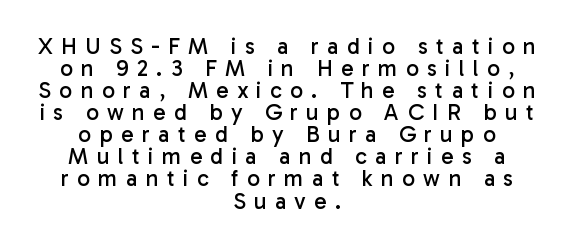
{"italic": "no", "bold": "no", "underline": "no", "align": "center", "line_spacing": "tight", "line_spacing_ratio": 0.96, "letter_spacing": "wide", "letter_spacing_em": 0.36, "glyph_px": 23}
